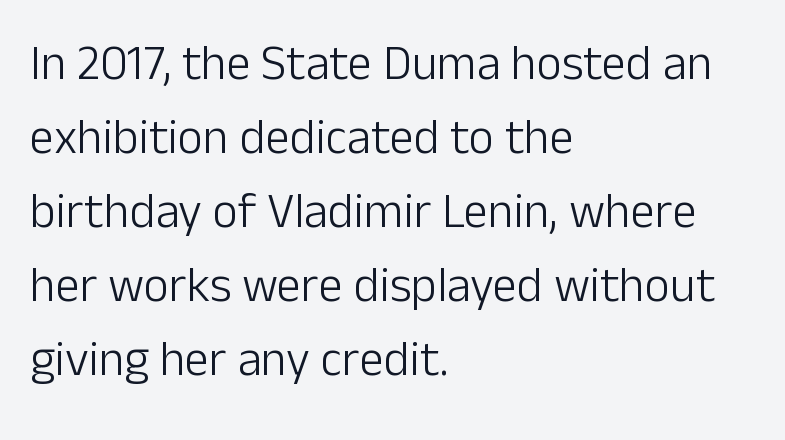
{"serif": "no", "italic": "no", "bold": "no", "weight": "light", "width": "normal", "stroke_contrast": "low", "x_height": "medium", "monospaced": "no", "underline": "no", "align": "left", "line_spacing": "normal", "line_spacing_ratio": 1.51, "letter_spacing": "normal", "letter_spacing_em": 0.0, "glyph_px": 49}
